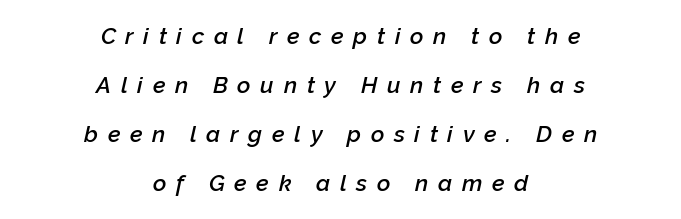
The image shows 23 px text type, italic (leaning right); set centered, loose line spacing (2.13x), unusually wide letter spacing (+0.42 em), not underlined.
